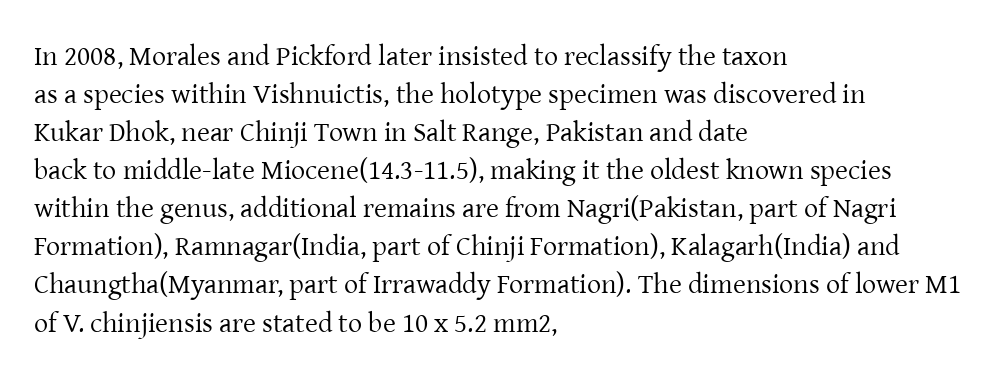
The image shows 28 px regular-weight serif type, upright; set left-aligned, normal line spacing (1.36x), normal letter spacing, not underlined; low stroke contrast and a medium x-height.
